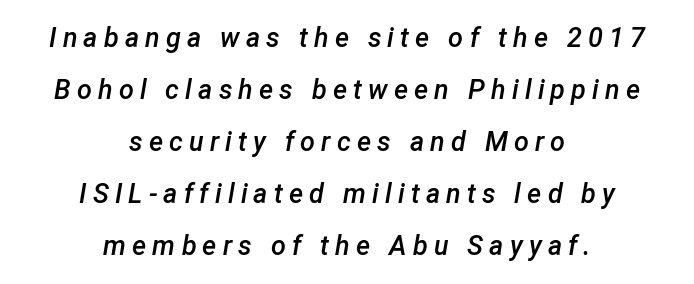
The image shows 27 px text type, italic (leaning right); set centered, loose line spacing (1.93x), unusually wide letter spacing (+0.23 em), not underlined.
